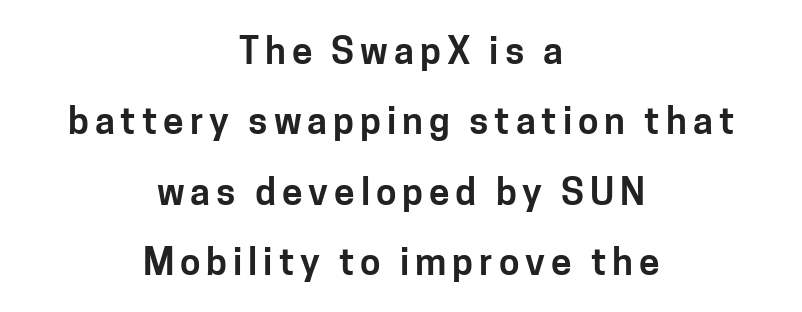
{"serif": "no", "italic": "no", "width": "normal", "stroke_contrast": "low", "x_height": "medium", "monospaced": "no", "underline": "no", "align": "center", "line_spacing": "loose", "line_spacing_ratio": 1.9, "glyph_px": 37}
